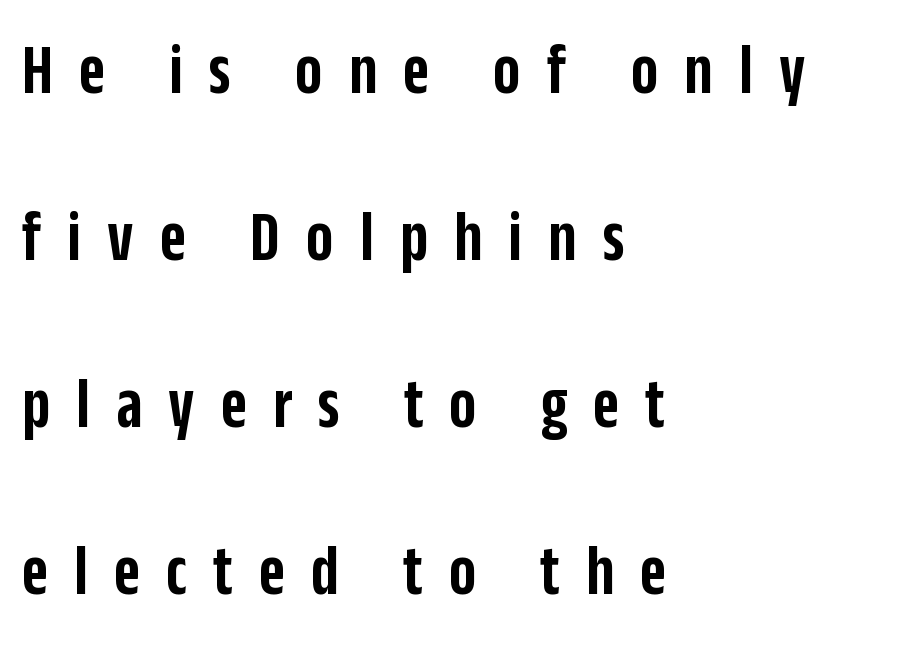
The image shows 72 px semibold, condensed sans-serif type, upright; set left-aligned, loose line spacing (2.32x), unusually wide letter spacing (+0.36 em), not underlined; low stroke contrast and a large x-height.
